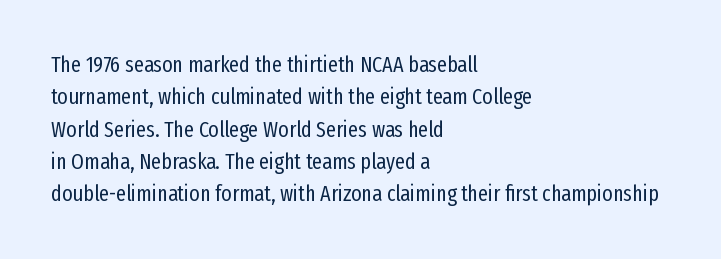
Does extra space separate the letters? No, they use regular spacing. Compared with a typical body face, this is equally light or lighter still. Casual observation: everything's shoved over to the left. This sample keeps an unexceptional amount of space between lines.
